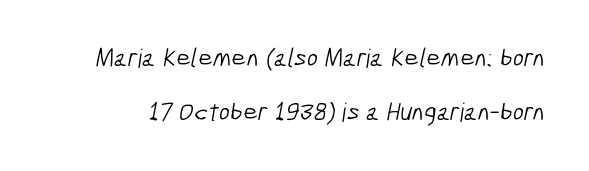
The image shows 26 px text type; set loose line spacing (2.06x), normal letter spacing, not underlined.
